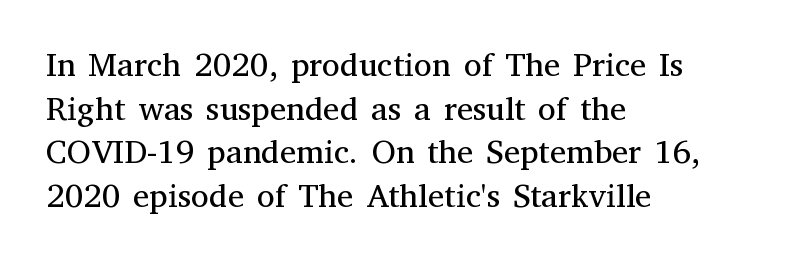
Q: Is the text bold? A: No.
Q: Is the text italic (slanted)? A: No, it is upright.
Q: Is the typeface a serif or a sans-serif typeface? A: Serif.
Q: Is the text underlined? A: No.
Q: How is the paragraph aligned? A: Left-aligned.
Q: Is the spacing between letters normal or unusually wide? A: Normal.
Q: Is the spacing between lines tight, normal or loose? A: Normal.
Q: Width (condensed, normal, or wide)? A: Normal.
Q: Stroke contrast? A: Medium.
Q: x-height? A: Medium.
Q: Monospaced? A: No.
